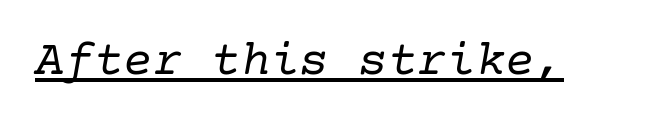
{"serif": "yes", "italic": "yes", "lean": "right", "slant_degrees": 10, "bold": "no", "weight": "regular", "width": "normal", "stroke_contrast": "low", "x_height": "medium", "underline": "yes", "letter_spacing": "normal", "letter_spacing_em": 0.0, "glyph_px": 49}
